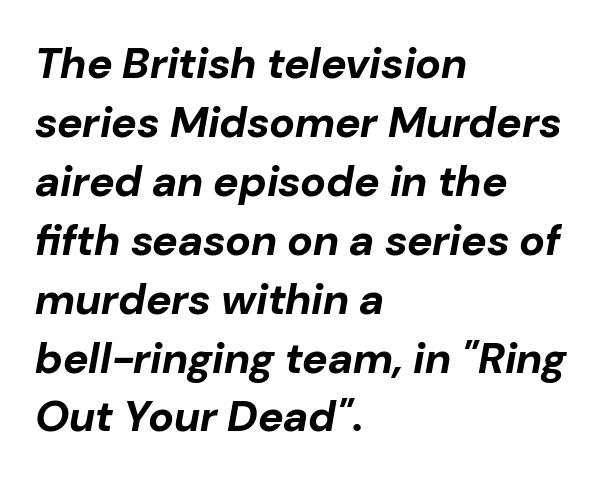
The letters advance in unequal steps, a hallmark of proportional type. Horizontally, the lines are justified to the leading edge only. The line-height multiplier appears to be the usual default. Set as a true bold cut, around the 700 mark. Style check: oblique. Words appear dense and cohesive because spacing is normal.
